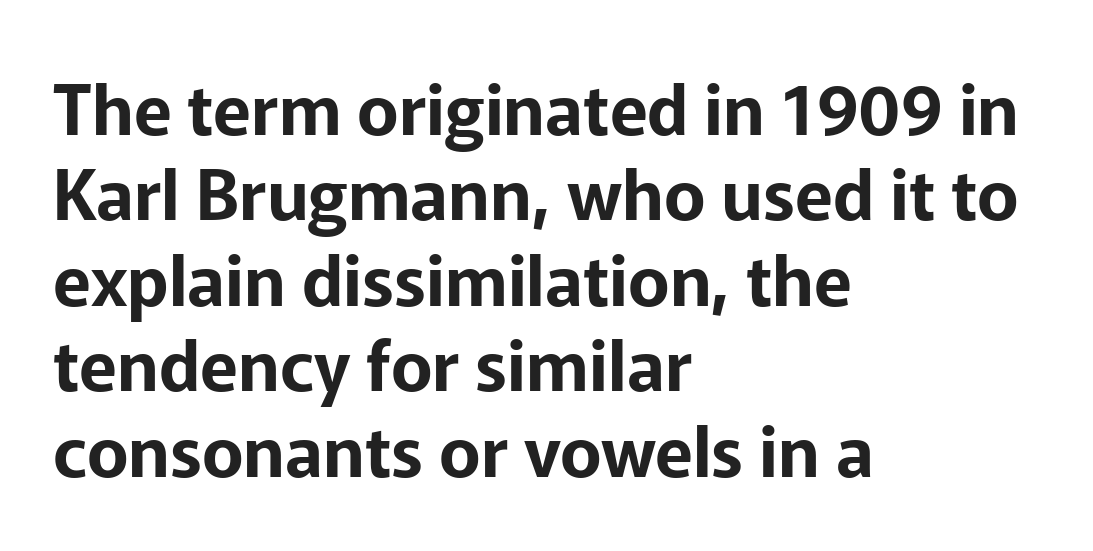
The image shows 70 px sans-serif type, upright; set left-aligned, line spacing 1.22x, normal letter spacing, not underlined; low stroke contrast and a medium x-height.
